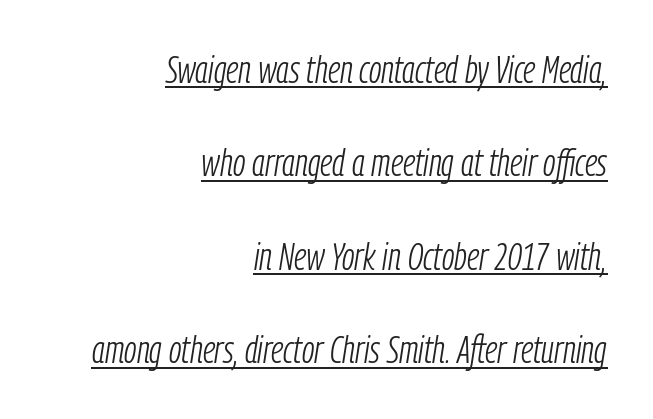
Q: Is the text bold? A: No.
Q: Is the text italic (slanted)? A: Yes, it leans right by about 9 degrees.
Q: Is the text underlined? A: Yes.
Q: How is the paragraph aligned? A: Right-aligned.
Q: Is the spacing between letters normal or unusually wide? A: Normal.
Q: Is the spacing between lines tight, normal or loose? A: Loose.
Q: Width (condensed, normal, or wide)? A: Condensed.
Q: Stroke contrast? A: Low.
Q: x-height? A: Medium.
Q: Monospaced? A: No.
